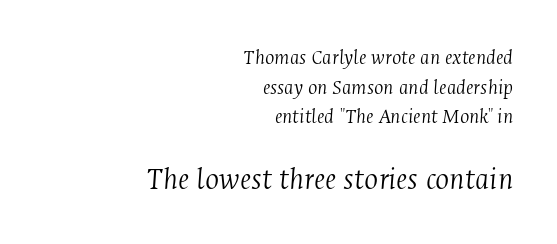
Little horizontal feet cap the strokes, marking this as serif type. Tracking here is standard; glyphs follow each other at the usual distance. Does the lettering tilt? It does — this is italic. The rows are spaced the way most documents space them.
